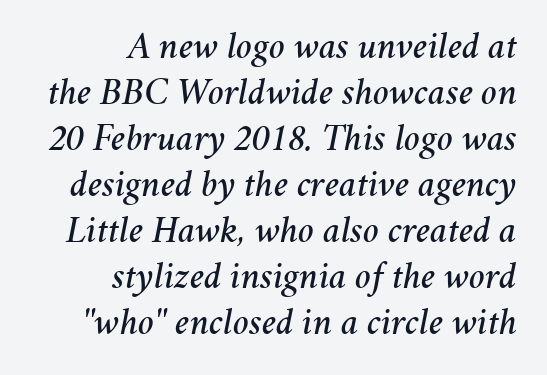
Q: Is the text italic (slanted)? A: Yes, it leans right by about 11 degrees.
Q: Is the text underlined? A: No.
Q: How is the paragraph aligned? A: Right-aligned.
Q: Is the spacing between letters normal or unusually wide? A: Normal.
Q: Width (condensed, normal, or wide)? A: Normal.
Q: Stroke contrast? A: Medium.
Q: x-height? A: Medium.
Q: Monospaced? A: No.
